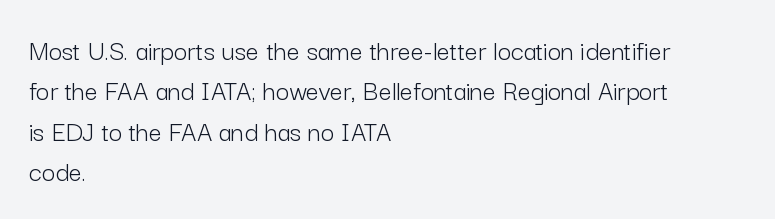
Q: Is the text bold? A: No.
Q: Is the text italic (slanted)? A: No, it is upright.
Q: Is the typeface a serif or a sans-serif typeface? A: Sans-serif.
Q: Is the text underlined? A: No.
Q: How is the paragraph aligned? A: Left-aligned.
Q: Is the spacing between letters normal or unusually wide? A: Normal.
Q: Is the spacing between lines tight, normal or loose? A: Normal.
Q: Width (condensed, normal, or wide)? A: Normal.
Q: Stroke contrast? A: Low.
Q: x-height? A: Medium.
Q: Monospaced? A: No.
